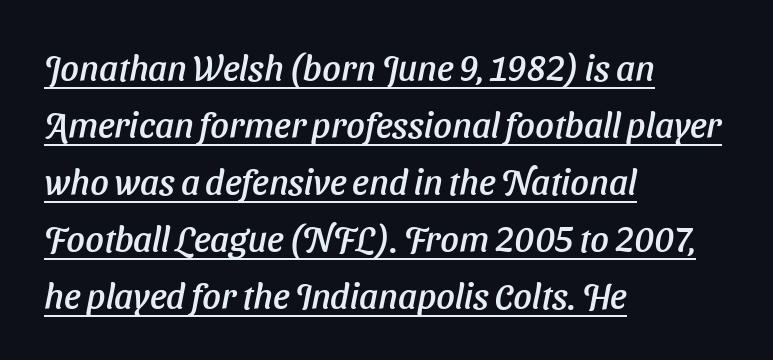
The passage shown leans; its letterforms are oblique. Summary of vertical rhythm: regular, with standard interline spacing. Nothing unusual about the tracking: characters are spaced as the font intends. Looks like someone drew a line under every word here. The rag falls on the right side of this text block. Here the designer chose a conventional face with non-uniform glyph widths.
